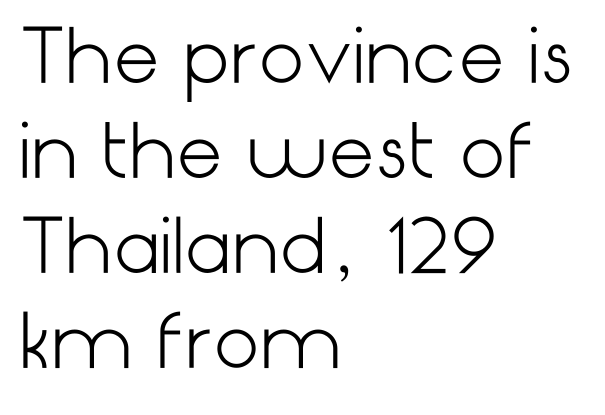
{"serif": "no", "italic": "no", "bold": "no", "weight": "light", "width": "normal", "stroke_contrast": "low", "x_height": "medium", "underline": "no", "align": "left", "line_spacing": "normal", "line_spacing_ratio": 1.3, "letter_spacing": "normal", "letter_spacing_em": 0.0, "glyph_px": 73}
